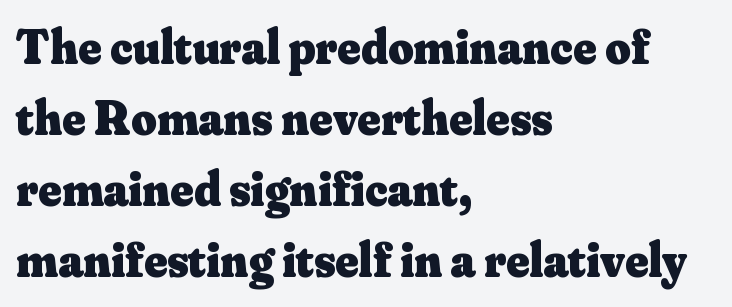
{"serif": "yes", "italic": "no", "bold": "yes", "weight": "heavy", "width": "normal", "stroke_contrast": "medium", "x_height": "small", "monospaced": "no", "underline": "no", "align": "left", "line_spacing": "normal", "line_spacing_ratio": 1.45, "letter_spacing": "normal", "letter_spacing_em": 0.0, "glyph_px": 49}
